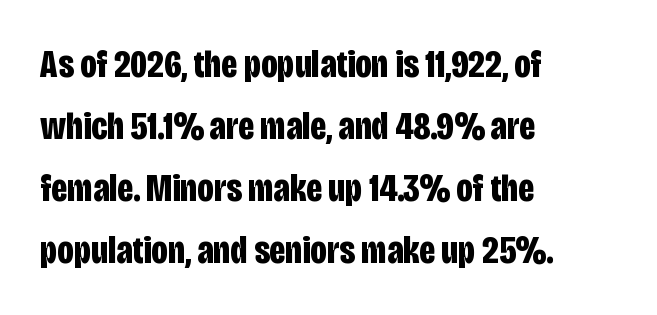
The letters stand upright; this is a roman face. A typesetter would call this proportional, since set widths differ per character. Each line starts at the same left margin while the right side varies. Decoration check: the copy has no underline. Typographically, this falls in the sans-serif category.
